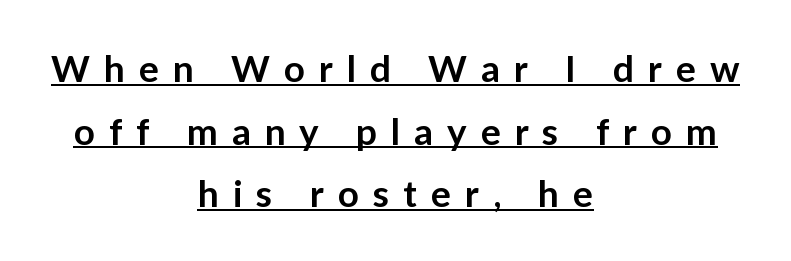
Q: Is the text bold? A: Semi-bold.
Q: Is the text italic (slanted)? A: No, it is upright.
Q: Is the typeface a serif or a sans-serif typeface? A: Sans-serif.
Q: Is the text underlined? A: Yes.
Q: How is the paragraph aligned? A: Centered.
Q: Is the spacing between letters normal or unusually wide? A: Unusually wide.
Q: Is the spacing between lines tight, normal or loose? A: Normal.
Q: Width (condensed, normal, or wide)? A: Normal.
Q: Stroke contrast? A: Low.
Q: x-height? A: Medium.
Q: Monospaced? A: No.
